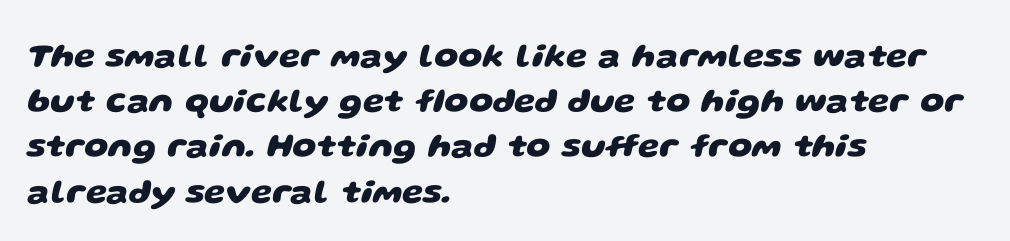
Q: Is the text bold? A: Yes.
Q: Is the typeface a serif or a sans-serif typeface? A: Sans-serif.
Q: Is the text underlined? A: No.
Q: How is the paragraph aligned? A: Left-aligned.
Q: Is the spacing between letters normal or unusually wide? A: Normal.
Q: Is the spacing between lines tight, normal or loose? A: Normal.
Q: Width (condensed, normal, or wide)? A: Wide.
Q: Stroke contrast? A: Low.
Q: x-height? A: Large.
Q: Monospaced? A: No.
